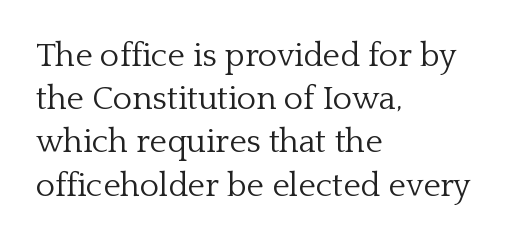
The image shows 33 px light serif type, upright; set left-aligned, normal line spacing (1.31x), normal letter spacing, not underlined; low stroke contrast and a medium x-height.
